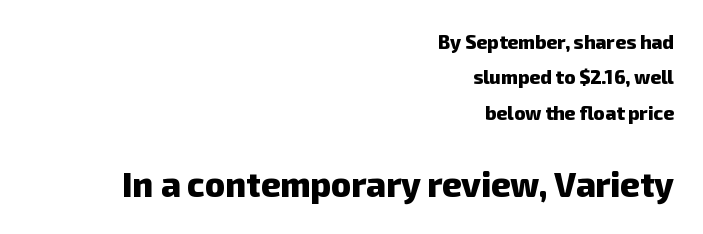
The image shows 34 px heavy sans-serif type; set right-aligned, line spacing 1.86x, normal letter spacing, not underlined; the second (bottom) block is 1.79x larger; low stroke contrast and a medium x-height.
